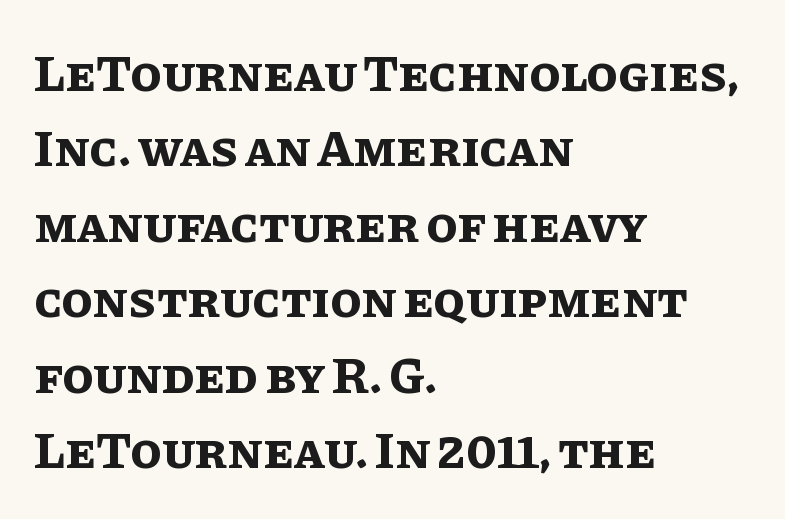
The image shows 51 px bold type, upright; set left-aligned, normal line spacing (1.48x), normal letter spacing, not underlined; low stroke contrast and a large x-height.
